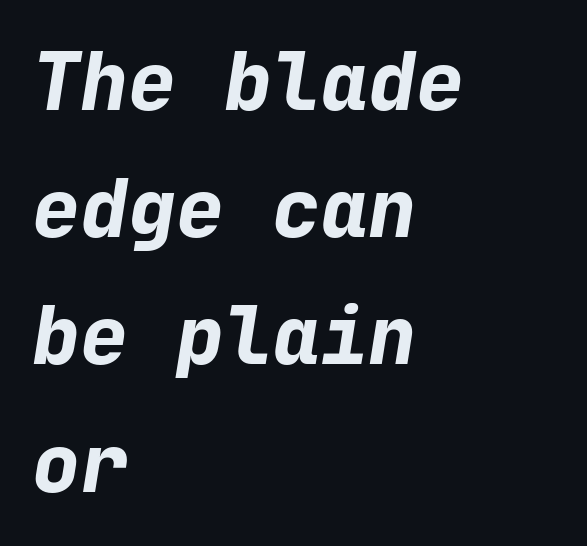
Lines of text with bare space underneath. The rows are spaced the way most documents space them. Caption: bold face, heavy strokes. The rendering uses typewriter-style spacing with identical character cells. A student would call this left alignment; a typographer would say flush left, rag right.
